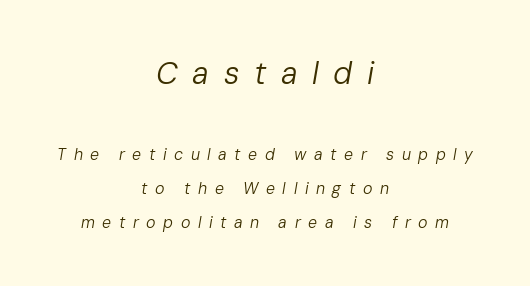
{"italic": "yes", "lean": "right", "slant_degrees": 10, "bold": "no", "weight": "regular", "width": "normal", "stroke_contrast": "low", "x_height": "medium", "monospaced": "no", "underline": "no", "align": "center", "line_spacing": "loose", "line_spacing_ratio": 2.13, "letter_spacing": "wide", "letter_spacing_em": 0.47, "larger_block": "first", "size_ratio": 1.94, "glyph_px": 31}
